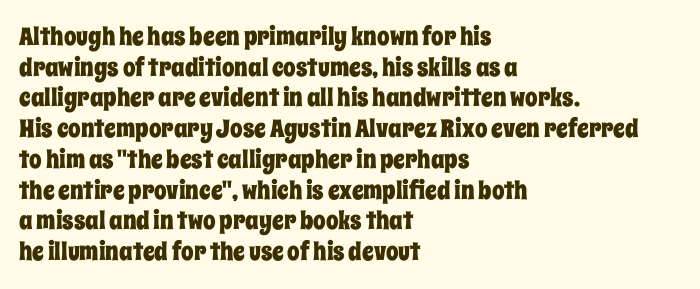
Which margin do the lines hug? The left one — the right edge is uneven. Bare-footed words on every line. Here the glyphs are tracked normally, forming tight word shapes. Does the lettering tilt? It doesn't — this is upright.
